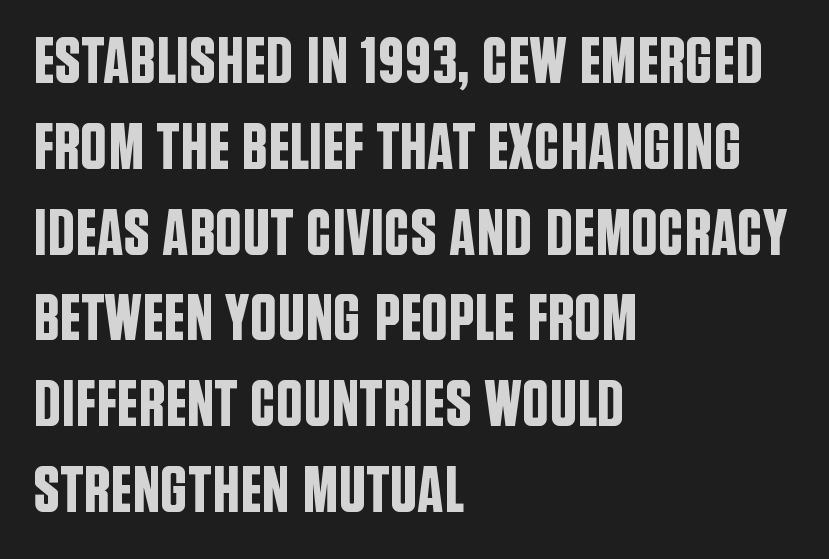
Q: Is the text italic (slanted)? A: No, it is upright.
Q: Is the typeface a serif or a sans-serif typeface? A: Sans-serif.
Q: Is the text underlined? A: No.
Q: How is the paragraph aligned? A: Left-aligned.
Q: Is the spacing between letters normal or unusually wide? A: Normal.
Q: Is the spacing between lines tight, normal or loose? A: Normal.
Q: Width (condensed, normal, or wide)? A: Condensed.
Q: Stroke contrast? A: Low.
Q: x-height? A: Large.
Q: Monospaced? A: No.
